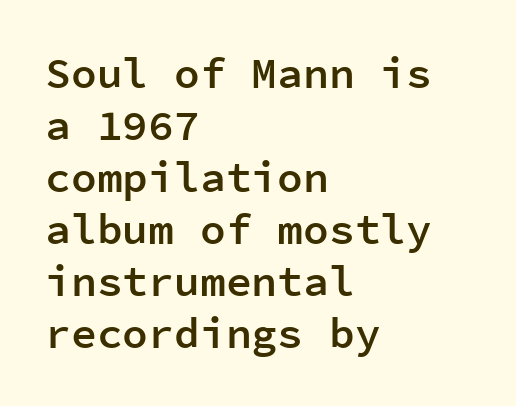
The image shows 43 px semibold sans-serif type, upright, monospaced; set left-aligned, line spacing 1.21x, normal letter spacing, not underlined; low stroke contrast and a medium x-height.
